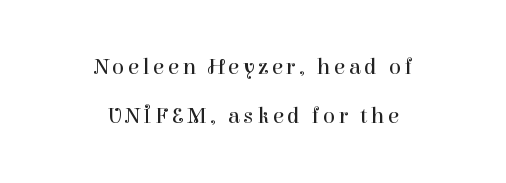
{"italic": "no", "bold": "no", "underline": "no", "align": "center", "line_spacing": "loose", "line_spacing_ratio": 2.12, "glyph_px": 23}
